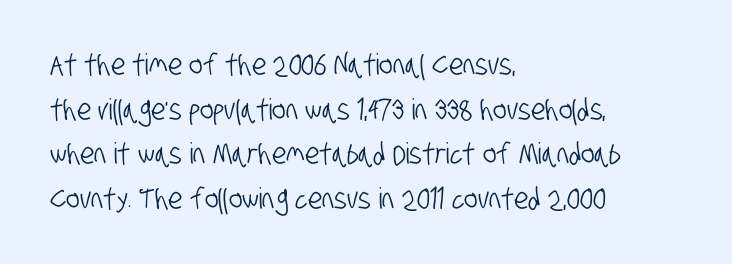
Check the space under the baseline: it is left empty. Note the varied advance widths — an 'i' is clearly narrower than an 'm'. Classification — sans serif. The letters sit at their default tracking, neither squeezed nor spread. If you drew a ruler down the left edge, every line would touch it.
